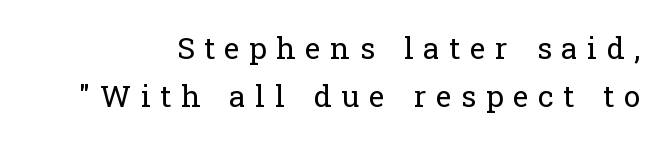
{"serif": "yes", "italic": "no", "bold": "no", "weight": "regular", "width": "normal", "stroke_contrast": "low", "x_height": "medium", "monospaced": "no", "underline": "no", "line_spacing": "normal", "line_spacing_ratio": 1.61, "letter_spacing": "wide", "letter_spacing_em": 0.32, "glyph_px": 30}
